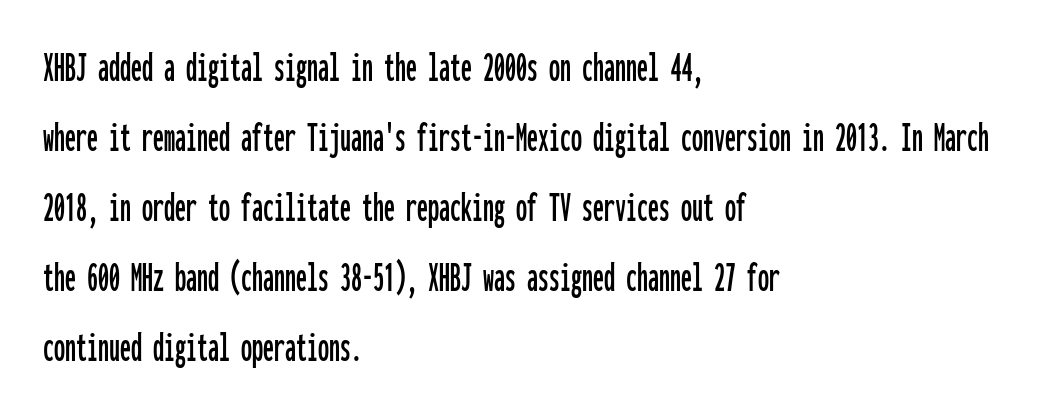
Any mark beneath the type? The region is blank. Nobody touched the tracking dial on this one. The line-height multiplier appears to be the usual default. Check where the strokes stop: nothing finishes them off — pure sans.
